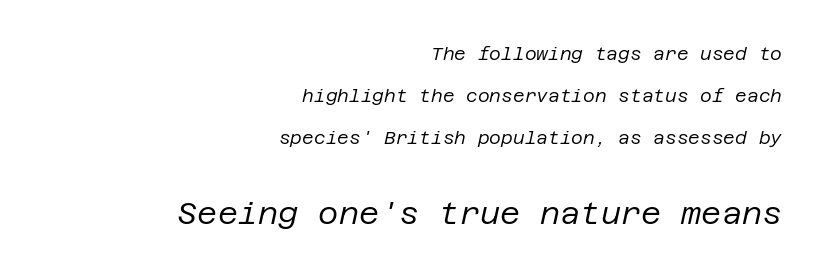
The second block has been scaled up relative to the first. Anything drawn beneath the words? Only blank space. When letters slant like this, we call the style italic. Rows of type keep a wide berth in the vertical direction.
